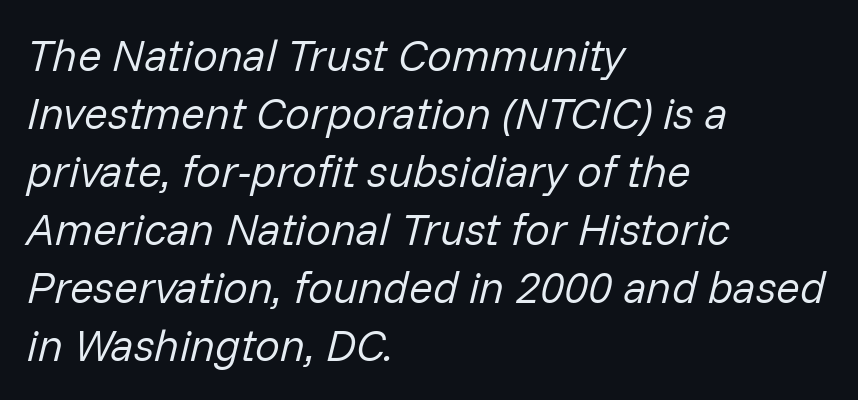
The image shows 44 px regular-weight type, italic (leaning right); set left-aligned, normal line spacing (1.32x), normal letter spacing, not underlined; low stroke contrast and a medium x-height.
